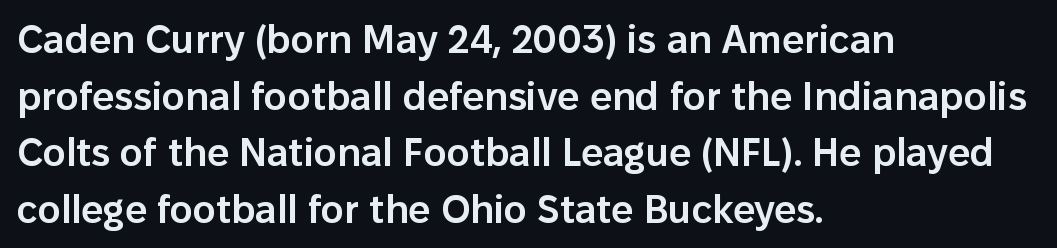
The rendering uses a semibold face; strokes are thickened but not to full bold. The passage shown has conventional tracking throughout. This sample has the flowing, uneven cadence of proportional lettering. Underlining? Definitely not there. A student would call this left alignment; a typographer would say flush left, rag right. Each letter's strokes conclude bluntly, with no projecting serifs.
